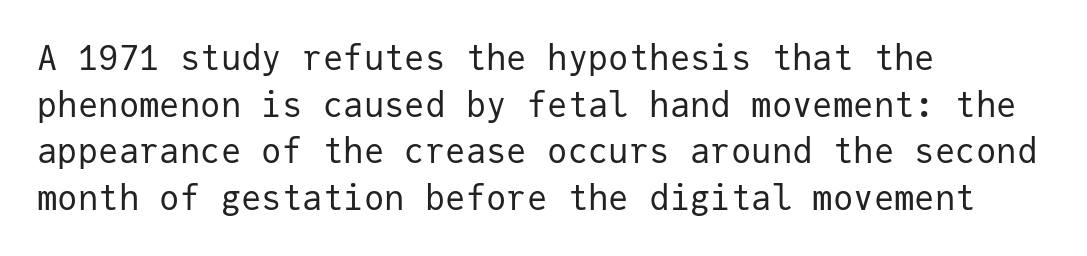
Every character sits straight up, as roman type does. The string is rendered with underlining switched off. Honestly, the letter spacing is just normal — you wouldn't notice it. Here the designer chose a console-style face with uniform glyph widths.
